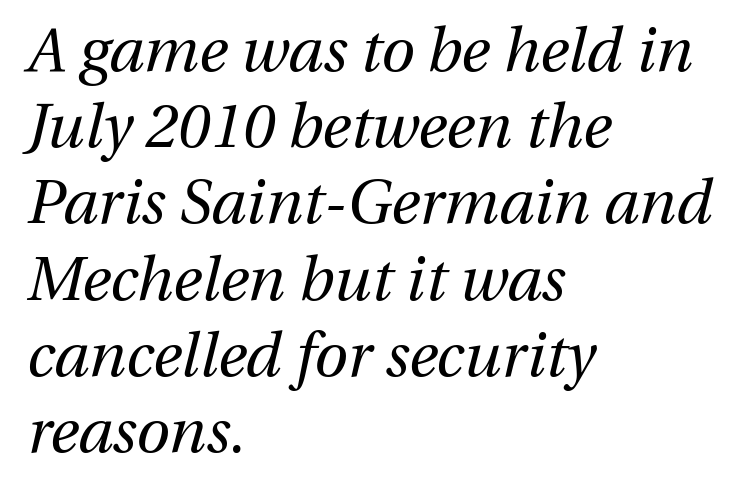
Q: Is the text bold? A: No.
Q: Is the text italic (slanted)? A: Yes, it leans right by about 13 degrees.
Q: Is the text underlined? A: No.
Q: How is the paragraph aligned? A: Left-aligned.
Q: Is the spacing between letters normal or unusually wide? A: Normal.
Q: Is the spacing between lines tight, normal or loose? A: Normal.
Q: Width (condensed, normal, or wide)? A: Normal.
Q: Stroke contrast? A: Medium.
Q: x-height? A: Medium.
Q: Monospaced? A: No.
